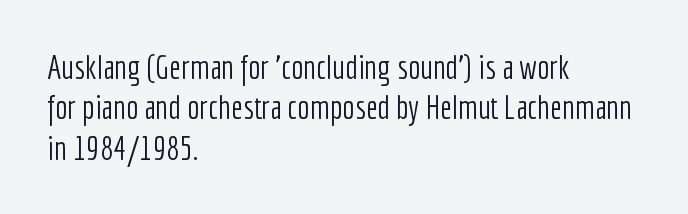
The image shows 33 px light, condensed sans-serif type, upright; set left-aligned, line spacing 1.22x, normal letter spacing, not underlined; low stroke contrast and a medium x-height.
